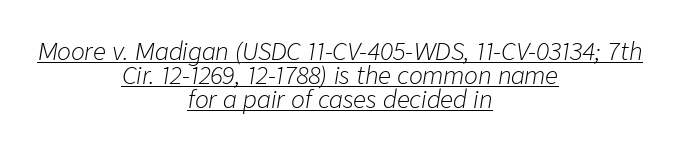
{"italic": "yes", "lean": "right", "slant_degrees": 9, "bold": "no", "underline": "yes", "align": "center", "line_spacing": "tight", "line_spacing_ratio": 1.05, "letter_spacing": "normal", "letter_spacing_em": 0.0, "glyph_px": 23}
